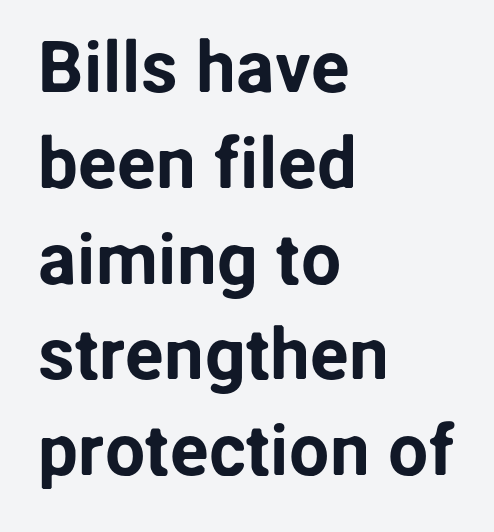
The image shows 72 px sans-serif type, upright; set left-aligned, normal line spacing (1.33x), normal letter spacing, not underlined; low stroke contrast and a medium x-height.
